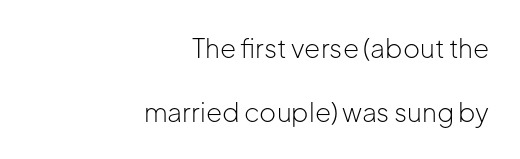
Q: Is the text bold? A: No.
Q: Is the text italic (slanted)? A: No, it is upright.
Q: Is the text underlined? A: No.
Q: How is the paragraph aligned? A: Right-aligned.
Q: Is the spacing between letters normal or unusually wide? A: Normal.
Q: Is the spacing between lines tight, normal or loose? A: Loose.
